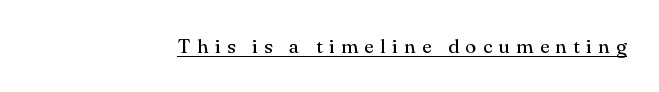
Check the space under the baseline: a stroke is drawn there. A typesetter would call this heavily tracked-out type. Characters remain perfectly vertical along every line. Weight: in the light-to-regular range.
